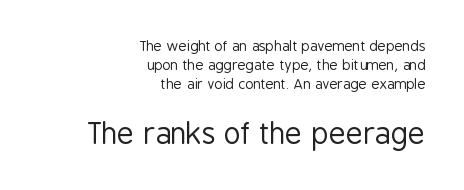
The image shows 29 px regular-weight, condensed sans-serif type, upright; set right-aligned, normal line spacing (1.36x), normal letter spacing, not underlined; the second (bottom) block is 2.07x larger; low stroke contrast and a medium x-height.
